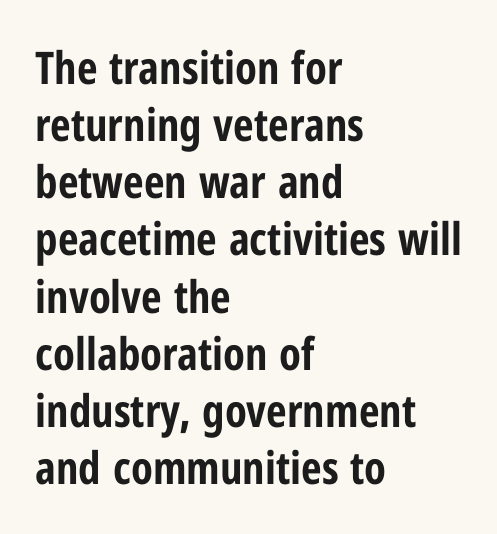
Classification — sans serif. Is the block centered? No — it sits flush against the left margin. Stroke thickness is high; the sample reads as a true bold. Students, observe: this is what conventionally led text looks like. The lettering holds an erect, upright posture throughout.
